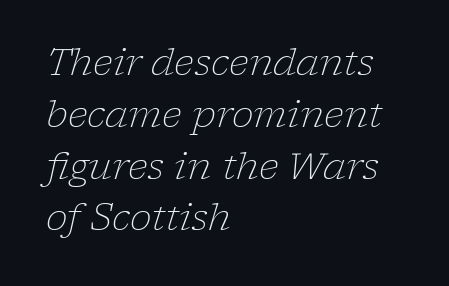
Q: Is the text bold? A: No.
Q: Is the text italic (slanted)? A: Yes, it leans right by about 17 degrees.
Q: Is the typeface a serif or a sans-serif typeface? A: Serif.
Q: Is the text underlined? A: No.
Q: How is the paragraph aligned? A: Left-aligned.
Q: Is the spacing between letters normal or unusually wide? A: Normal.
Q: Is the spacing between lines tight, normal or loose? A: Normal.
Q: Width (condensed, normal, or wide)? A: Normal.
Q: Stroke contrast? A: Low.
Q: x-height? A: Medium.
Q: Monospaced? A: No.
